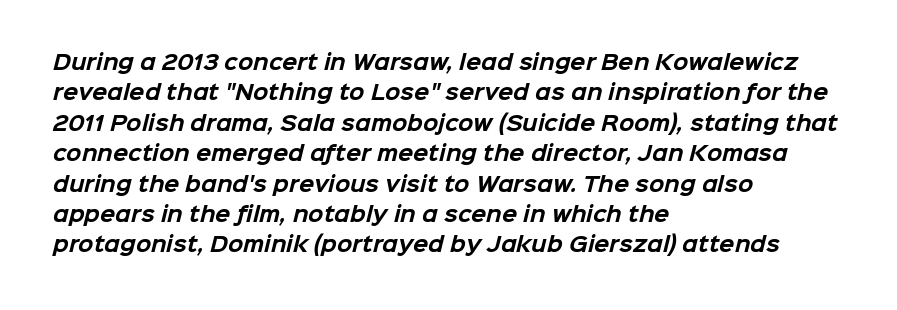
{"bold": "yes", "underline": "no", "align": "left", "line_spacing": "normal", "line_spacing_ratio": 1.52, "letter_spacing": "normal", "letter_spacing_em": 0.0, "glyph_px": 20}
